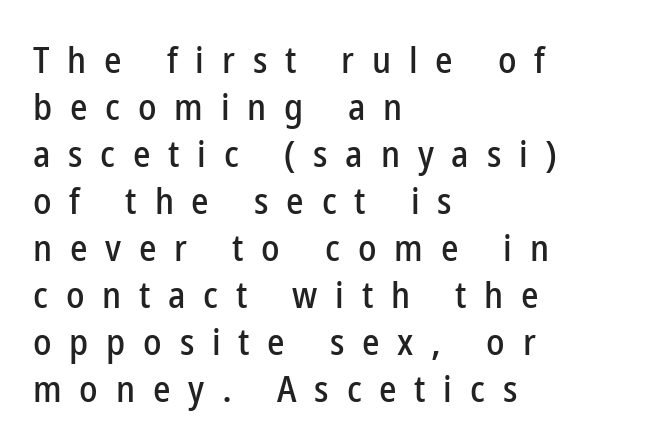
This rendering features lettering with no underline. Do the letters lean? They stand straight. The letters advance in unequal steps, a hallmark of proportional type. The paragraph has a hard left edge and a soft right edge.
